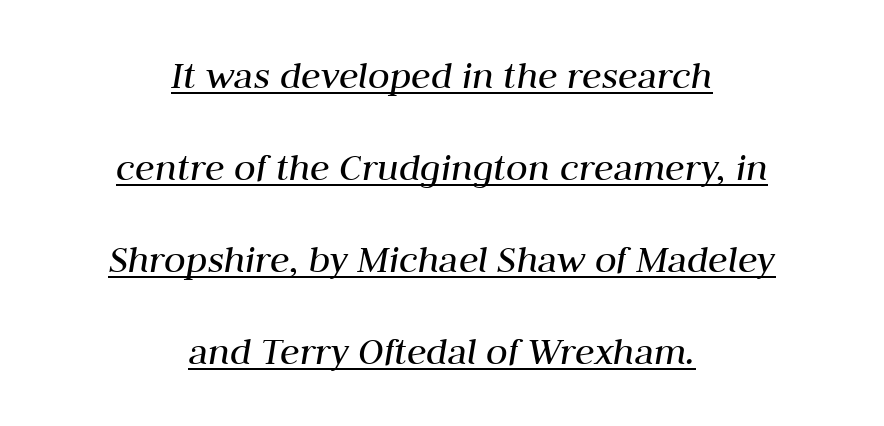
The image shows 40 px regular-weight type, italic (leaning right); set centered, loose line spacing (2.3x), normal letter spacing, underlined; medium stroke contrast and a medium x-height.
